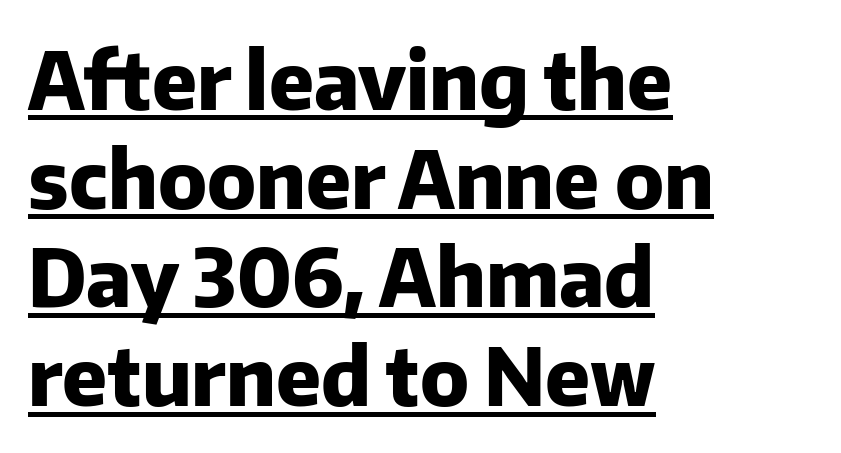
Designer's note — italics off, roman on. Left-aligned paragraph, ragged on the right. The block of text has a typical density, with ordinary space between rows. The face used here is rendered with its standard letterfit. Each letter keeps its own natural width here, so spacing adapts to shape. I'd call this a sans setting — the letters go barefoot.
